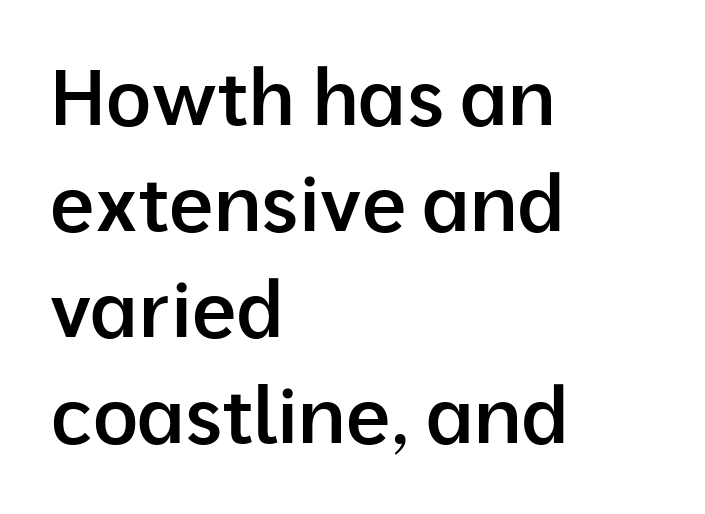
The image shows 78 px semibold sans-serif type, upright; set left-aligned, normal line spacing (1.36x), normal letter spacing, not underlined; low stroke contrast and a medium x-height.
